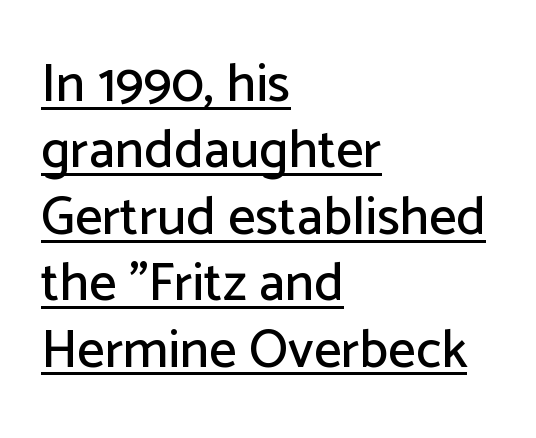
The image shows 54 px sans-serif type, upright; set left-aligned, line spacing 1.23x, normal letter spacing, underlined; low stroke contrast and a medium x-height.
